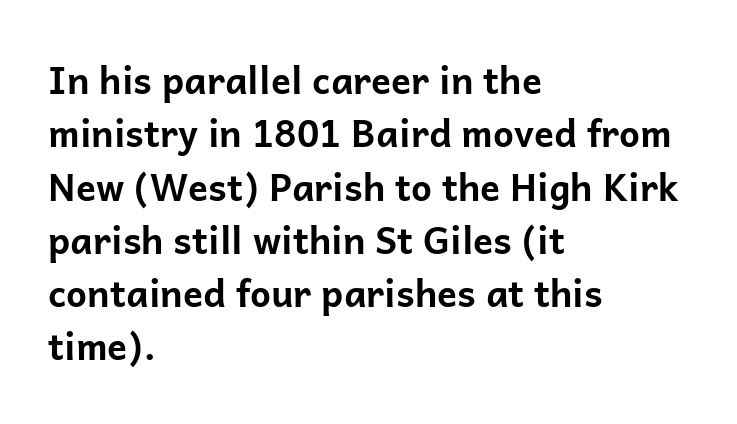
The image shows 37 px bold sans-serif type, upright; set left-aligned, normal line spacing (1.44x), normal letter spacing, not underlined; low stroke contrast and a medium x-height.
